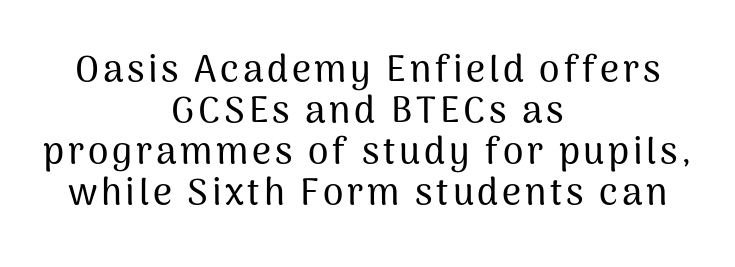
{"serif": "no", "italic": "no", "width": "normal", "stroke_contrast": "medium", "x_height": "medium", "monospaced": "no", "underline": "no", "align": "center", "line_spacing": "tight", "line_spacing_ratio": 1.11, "glyph_px": 37}
